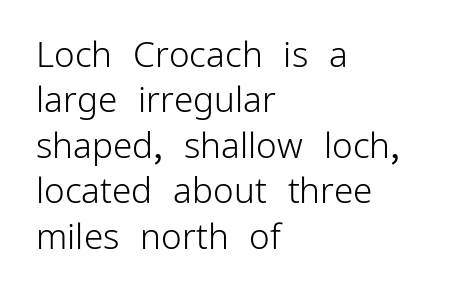
The image shows 35 px light sans-serif type, upright; set left-aligned, normal line spacing (1.3x), normal letter spacing, not underlined; low stroke contrast and a medium x-height.
